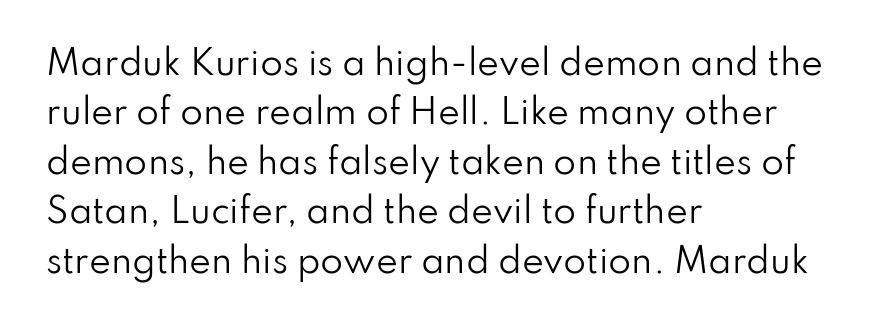
{"serif": "no", "italic": "no", "bold": "no", "weight": "regular", "width": "normal", "stroke_contrast": "low", "x_height": "small", "monospaced": "no", "underline": "no", "align": "left", "line_spacing": "normal", "line_spacing_ratio": 1.5, "letter_spacing": "normal", "letter_spacing_em": 0.0, "glyph_px": 33}
